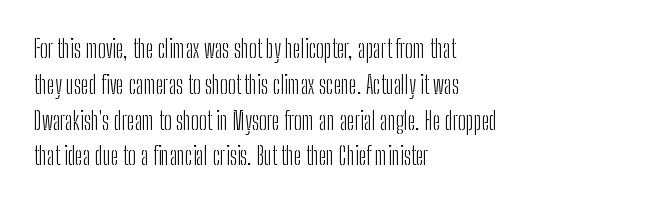
The image shows 24 px text type, upright; set left-aligned, normal line spacing (1.49x), normal letter spacing, not underlined.
